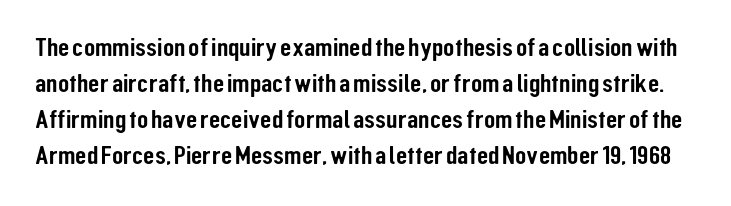
{"italic": "no", "underline": "no", "line_spacing": "normal", "line_spacing_ratio": 1.39, "letter_spacing": "normal", "letter_spacing_em": 0.0, "glyph_px": 26}
